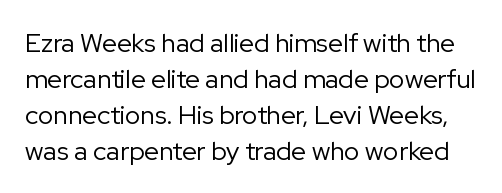
Q: Is the text bold? A: No.
Q: Is the text italic (slanted)? A: No, it is upright.
Q: Is the text underlined? A: No.
Q: Is the spacing between letters normal or unusually wide? A: Normal.
Q: Is the spacing between lines tight, normal or loose? A: Normal.
